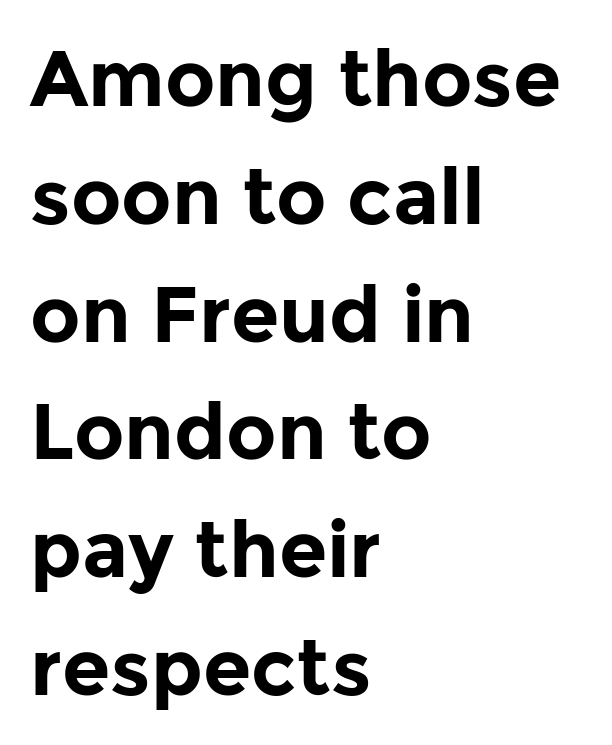
{"serif": "no", "italic": "no", "bold": "yes", "weight": "bold", "width": "normal", "stroke_contrast": "low", "x_height": "medium", "monospaced": "no", "underline": "no", "align": "left", "line_spacing": "normal", "line_spacing_ratio": 1.51, "letter_spacing": "normal", "letter_spacing_em": 0.0, "glyph_px": 78}
